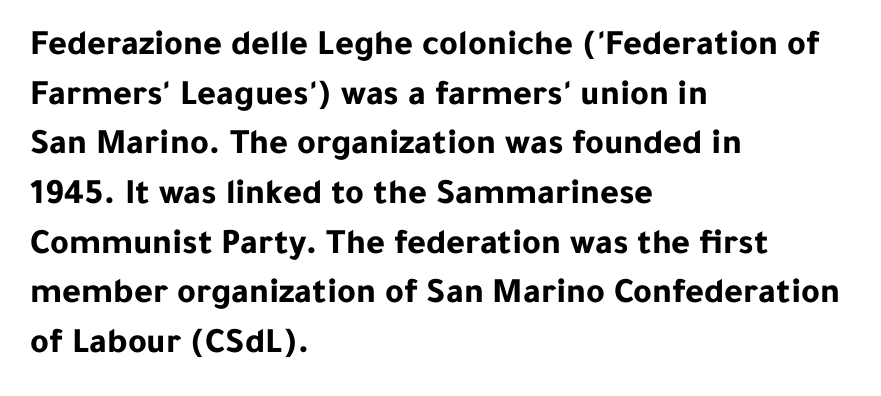
Q: Is the text bold? A: Yes.
Q: Is the text italic (slanted)? A: No, it is upright.
Q: Is the typeface a serif or a sans-serif typeface? A: Sans-serif.
Q: Is the text underlined? A: No.
Q: How is the paragraph aligned? A: Left-aligned.
Q: Is the spacing between letters normal or unusually wide? A: Normal.
Q: Is the spacing between lines tight, normal or loose? A: Normal.
Q: Width (condensed, normal, or wide)? A: Normal.
Q: Stroke contrast? A: Low.
Q: x-height? A: Medium.
Q: Monospaced? A: No.
